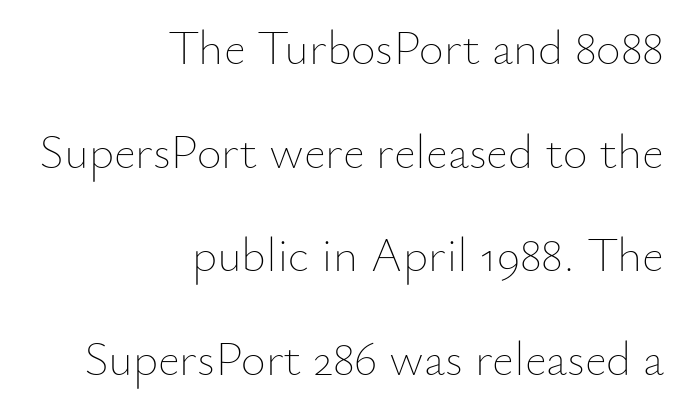
The image shows 48 px thin type, upright; set right-aligned, loose line spacing (2.16x), normal letter spacing, not underlined; low stroke contrast and a small x-height.
